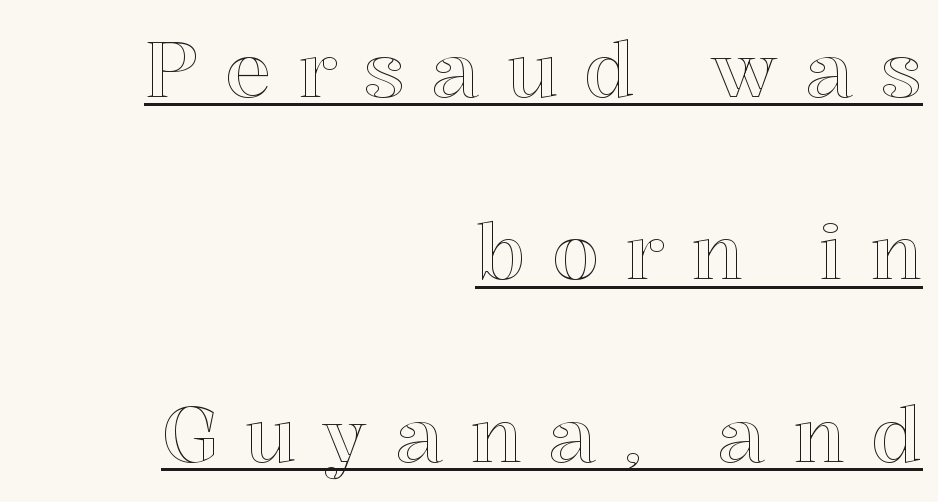
{"italic": "no", "width": "normal", "x_height": "medium", "monospaced": "no", "underline": "yes", "align": "right", "line_spacing": "loose", "line_spacing_ratio": 2.37, "letter_spacing": "wide", "letter_spacing_em": 0.34, "glyph_px": 77}
